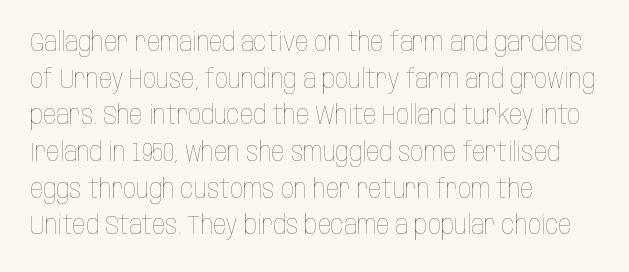
{"italic": "no", "bold": "no", "underline": "no", "align": "left", "line_spacing": "normal", "line_spacing_ratio": 1.41, "letter_spacing": "normal", "letter_spacing_em": 0.0, "glyph_px": 26}
